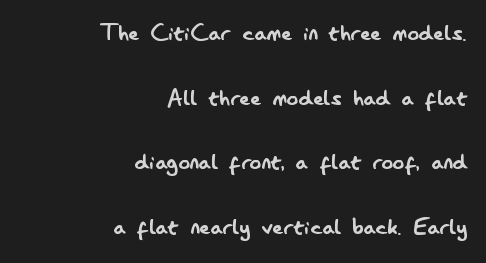
Q: Is the text bold? A: No.
Q: Is the text italic (slanted)? A: No, it is upright.
Q: Is the typeface a serif or a sans-serif typeface? A: Sans-serif.
Q: Is the text underlined? A: No.
Q: How is the paragraph aligned? A: Right-aligned.
Q: Is the spacing between letters normal or unusually wide? A: Normal.
Q: Is the spacing between lines tight, normal or loose? A: Loose.
Q: Width (condensed, normal, or wide)? A: Condensed.
Q: Stroke contrast? A: Low.
Q: x-height? A: Small.
Q: Monospaced? A: No.
